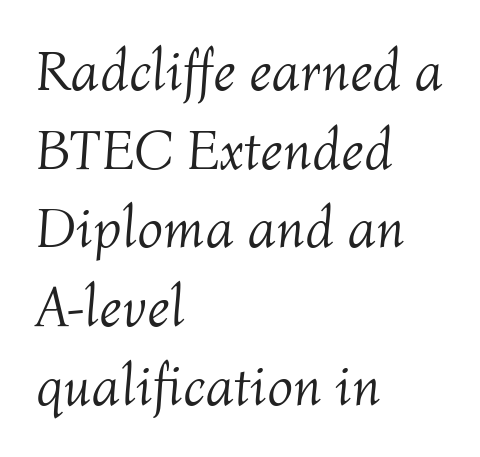
The setting favours the left margin, as ordinary paragraphs usually do. The lettering tilts uniformly, giving the passage an italic look. Letters have the restrained weight of plain body copy at most. The area under the type is left untouched. This sample uses plain, unmodified letter spacing.
